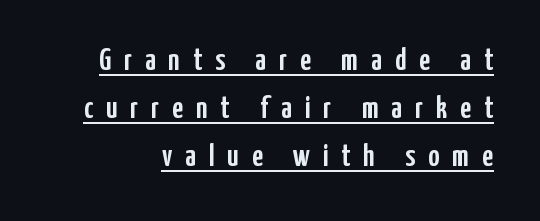
Q: Is the text italic (slanted)? A: No, it is upright.
Q: Is the typeface a serif or a sans-serif typeface? A: Sans-serif.
Q: Is the text underlined? A: Yes.
Q: Is the spacing between letters normal or unusually wide? A: Unusually wide.
Q: Is the spacing between lines tight, normal or loose? A: Normal.
Q: Width (condensed, normal, or wide)? A: Condensed.
Q: Stroke contrast? A: Low.
Q: x-height? A: Medium.
Q: Monospaced? A: No.
